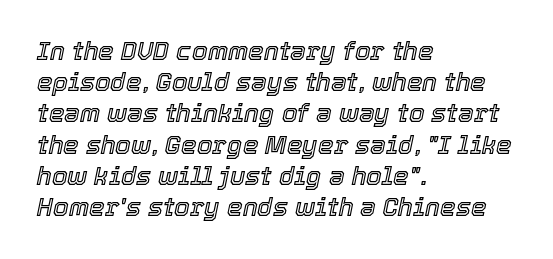
Q: Is the text italic (slanted)? A: Yes, it leans right by about 12 degrees.
Q: Is the text underlined? A: No.
Q: How is the paragraph aligned? A: Left-aligned.
Q: Is the spacing between letters normal or unusually wide? A: Normal.
Q: Is the spacing between lines tight, normal or loose? A: Normal.
